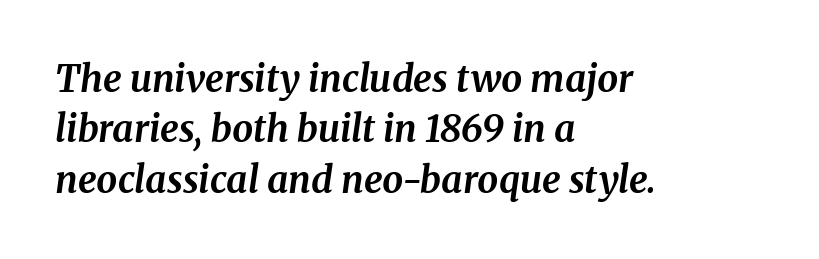
{"serif": "yes", "italic": "yes", "lean": "right", "slant_degrees": 8, "bold": "yes", "weight": "bold", "width": "normal", "stroke_contrast": "medium", "x_height": "medium", "monospaced": "no", "underline": "no", "align": "left", "line_spacing": "normal", "line_spacing_ratio": 1.36, "letter_spacing": "normal", "letter_spacing_em": 0.0, "glyph_px": 37}
